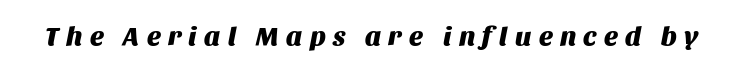
The image shows 27 px bold type, italic (leaning right); set unusually wide letter spacing (+0.28 em), not underlined.
